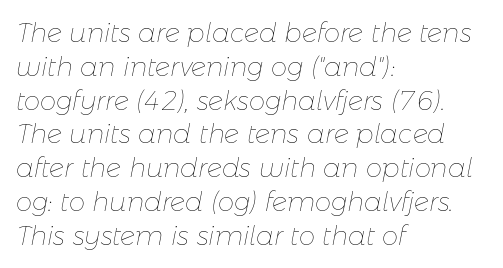
The image shows 26 px text type, italic (leaning right); set left-aligned, normal line spacing (1.3x), normal letter spacing, not underlined.
